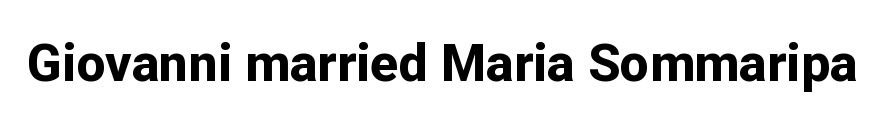
{"serif": "no", "italic": "no", "bold": "yes", "weight": "bold", "width": "normal", "stroke_contrast": "low", "x_height": "medium", "monospaced": "no", "underline": "no", "letter_spacing": "normal", "letter_spacing_em": 0.0, "glyph_px": 52}
